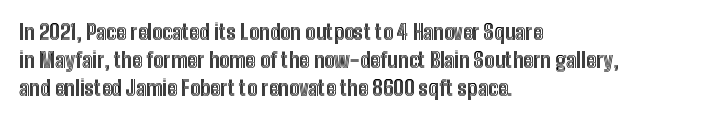
The image shows 21 px text type, upright; set left-aligned, normal line spacing (1.33x), normal letter spacing, not underlined.
